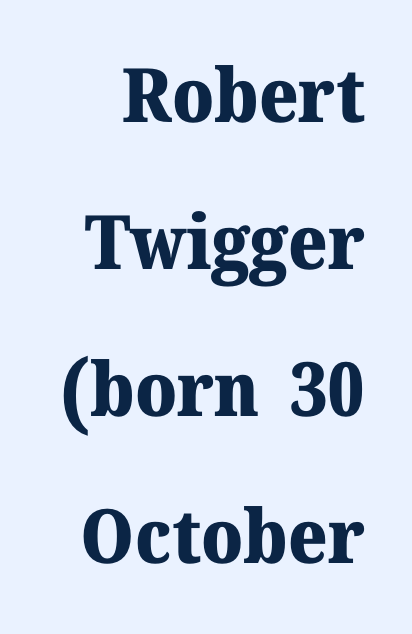
A roman cut, with each character standing at attention. Plenty of ink on the page — the face is bold. Regarding leading, the lines here are spaced well apart. Descenders hang freely into open space. You could not count columns in this text — the font is proportionally spaced. The gaps between neighbouring characters are ordinary and unremarkable.
